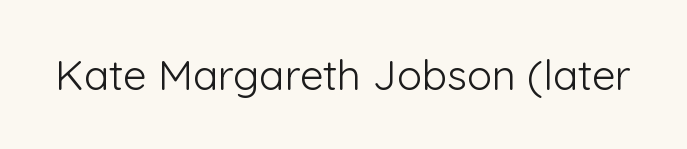
Q: Is the text bold? A: No.
Q: Is the text italic (slanted)? A: No, it is upright.
Q: Is the typeface a serif or a sans-serif typeface? A: Sans-serif.
Q: Is the text underlined? A: No.
Q: Is the spacing between letters normal or unusually wide? A: Normal.
Q: Width (condensed, normal, or wide)? A: Normal.
Q: Stroke contrast? A: Low.
Q: x-height? A: Medium.
Q: Monospaced? A: No.
